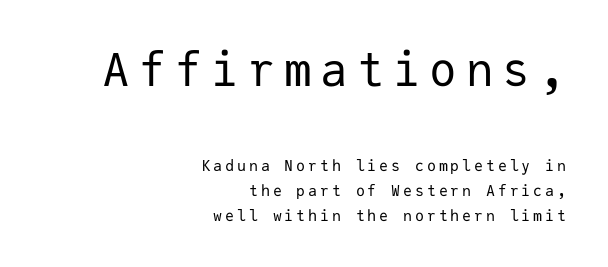
Q: Is the text bold? A: No.
Q: Is the text italic (slanted)? A: No, it is upright.
Q: Is the typeface a serif or a sans-serif typeface? A: Sans-serif.
Q: Is the text underlined? A: No.
Q: How is the paragraph aligned? A: Right-aligned.
Q: Is the spacing between lines tight, normal or loose? A: Normal.
Q: Which block of text is set in a larger size, the first (top) or the second (bottom)? A: The first (top) one.
Q: Width (condensed, normal, or wide)? A: Normal.
Q: Stroke contrast? A: Low.
Q: x-height? A: Medium.
Q: Monospaced? A: Yes.
